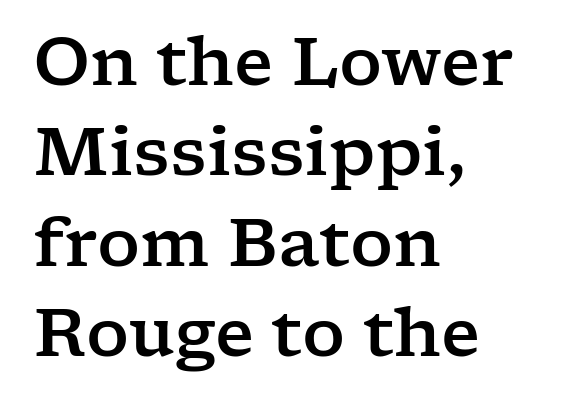
Does the copy run flush right? No — it runs flush left. No word sits above an underline. Proportional: the letters do not fall into vertical columns. The tracking reads as untouched default to a designer's eye. Whoever set this chose a conventional vertical rhythm.
